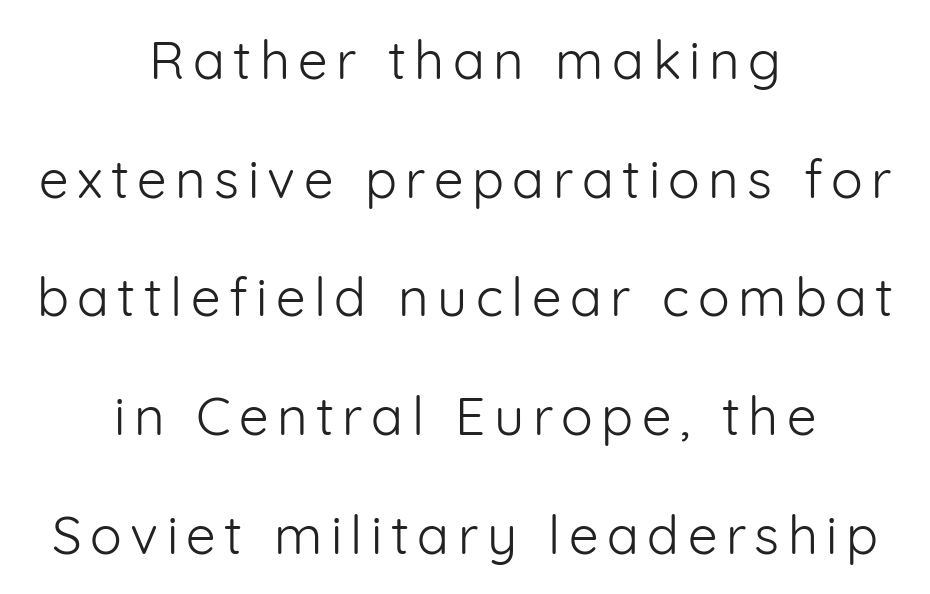
Q: Is the text bold? A: No.
Q: Is the text italic (slanted)? A: No, it is upright.
Q: Is the typeface a serif or a sans-serif typeface? A: Sans-serif.
Q: Is the text underlined? A: No.
Q: How is the paragraph aligned? A: Centered.
Q: Is the spacing between lines tight, normal or loose? A: Loose.
Q: Width (condensed, normal, or wide)? A: Normal.
Q: Stroke contrast? A: Low.
Q: x-height? A: Medium.
Q: Monospaced? A: No.
